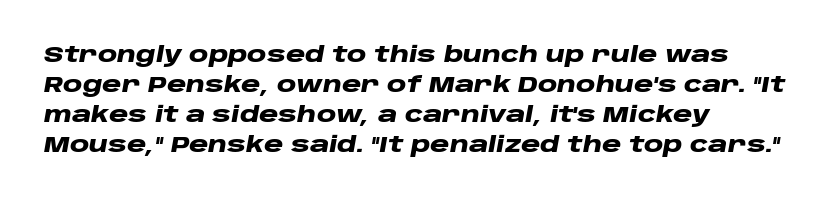
The image shows 22 px bold type, italic (leaning right); set left-aligned, normal line spacing (1.37x), normal letter spacing, not underlined.
